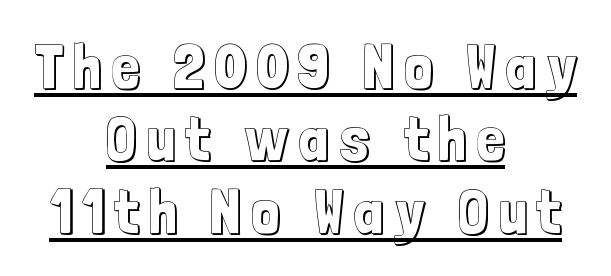
Q: Is the text italic (slanted)? A: No, it is upright.
Q: Is the text underlined? A: Yes.
Q: How is the paragraph aligned? A: Centered.
Q: Is the spacing between lines tight, normal or loose? A: Tight.
Q: Width (condensed, normal, or wide)? A: Condensed.
Q: x-height? A: Medium.
Q: Monospaced? A: No.
